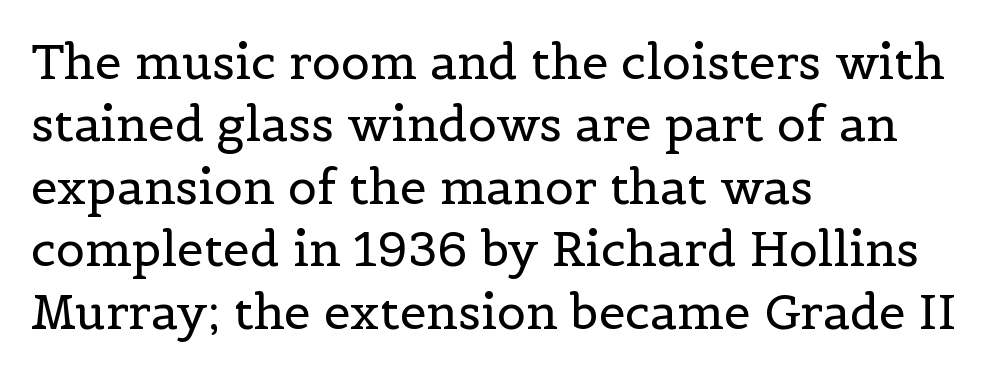
{"serif": "yes", "italic": "no", "bold": "no", "weight": "regular", "width": "normal", "x_height": "medium", "monospaced": "no", "underline": "no", "align": "left", "line_spacing": "normal", "line_spacing_ratio": 1.3, "letter_spacing": "normal", "letter_spacing_em": 0.0, "glyph_px": 48}
